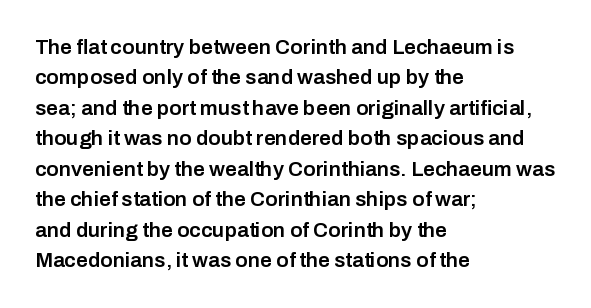
The image shows 21 px text type, upright; set left-aligned, normal line spacing (1.45x), normal letter spacing, not underlined.
